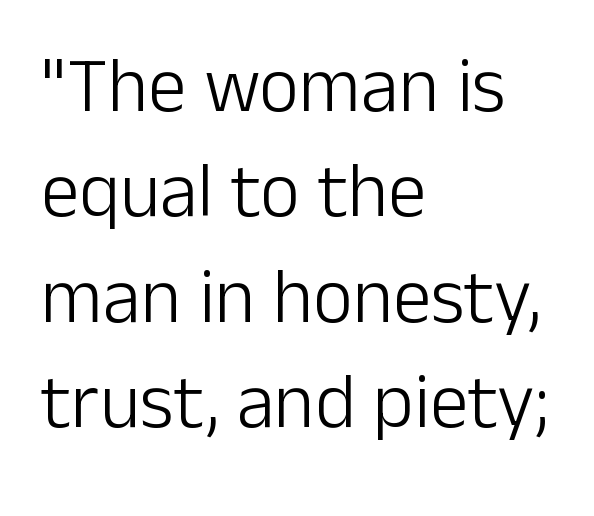
Q: Is the text bold? A: No.
Q: Is the text italic (slanted)? A: No, it is upright.
Q: Is the typeface a serif or a sans-serif typeface? A: Sans-serif.
Q: Is the text underlined? A: No.
Q: How is the paragraph aligned? A: Left-aligned.
Q: Is the spacing between letters normal or unusually wide? A: Normal.
Q: Is the spacing between lines tight, normal or loose? A: Normal.
Q: Width (condensed, normal, or wide)? A: Normal.
Q: Stroke contrast? A: Low.
Q: x-height? A: Medium.
Q: Monospaced? A: No.
